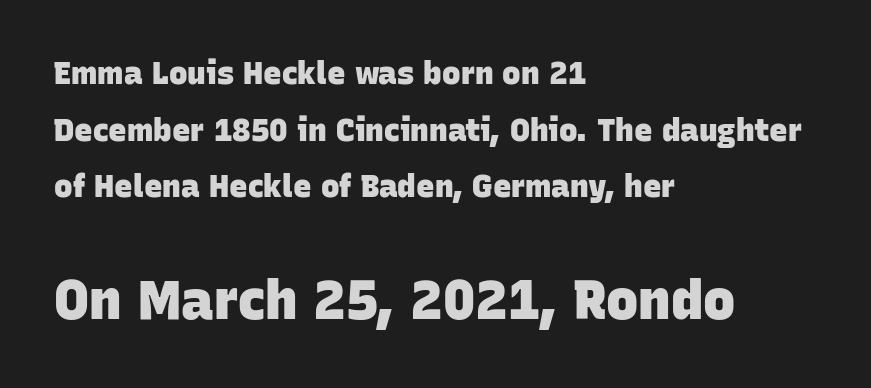
The following chunk of copy outweighs the initial chunk in type size. I'd call this a sans setting — the letters go barefoot. You could not count columns in this text — the font is proportionally spaced. Notice how the passage keeps a crisp vertical edge on the left only.
